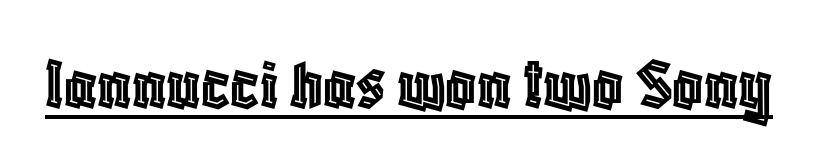
The image shows 75 px condensed type, upright; set normal letter spacing, underlined; a large x-height.
